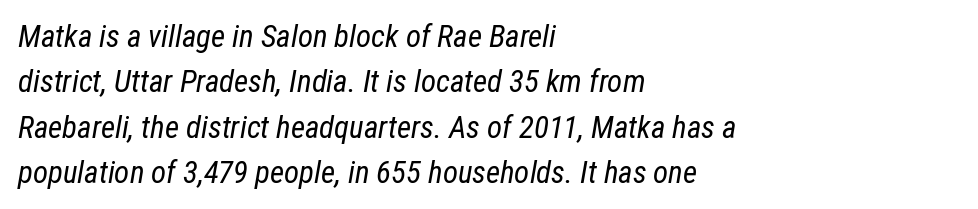
{"italic": "yes", "lean": "right", "slant_degrees": 12, "bold": "no", "weight": "regular", "width": "condensed", "stroke_contrast": "low", "x_height": "medium", "monospaced": "no", "underline": "no", "align": "left", "line_spacing": "normal", "line_spacing_ratio": 1.46, "letter_spacing": "normal", "letter_spacing_em": 0.0, "glyph_px": 31}
